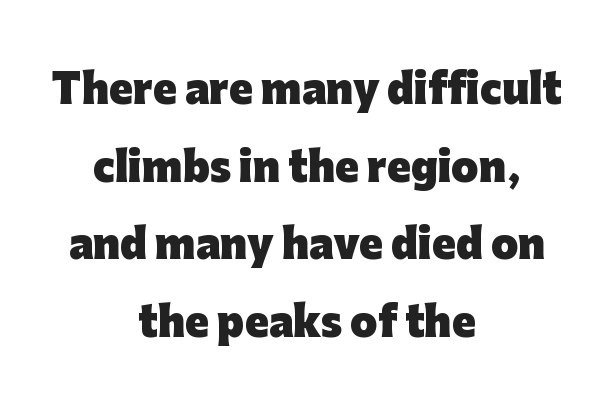
The image shows 39 px heavy sans-serif type, upright; set centered, loose line spacing (1.99x), normal letter spacing, not underlined; low stroke contrast and a medium x-height.
